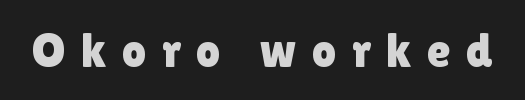
The image shows 48 px sans-serif type, upright; set unusually wide letter spacing (+0.32 em), not underlined; a medium x-height.
